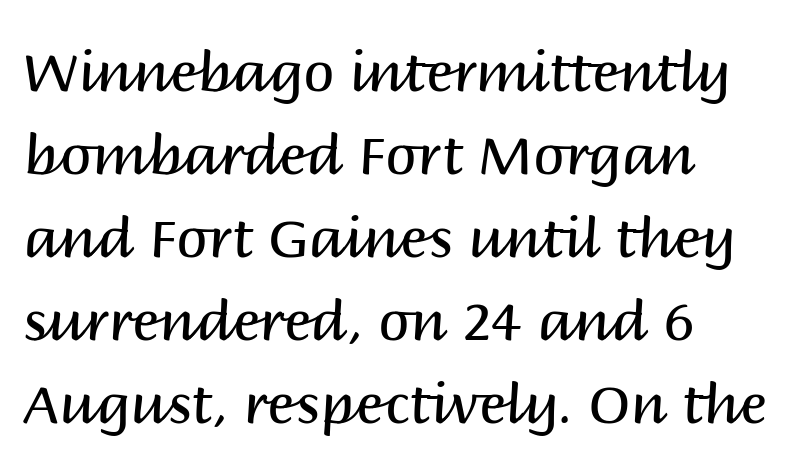
Q: Is the text bold? A: No.
Q: Is the text italic (slanted)? A: Yes.
Q: Is the typeface a serif or a sans-serif typeface? A: Sans-serif.
Q: Is the text underlined? A: No.
Q: How is the paragraph aligned? A: Left-aligned.
Q: Is the spacing between letters normal or unusually wide? A: Normal.
Q: Is the spacing between lines tight, normal or loose? A: Normal.
Q: Width (condensed, normal, or wide)? A: Normal.
Q: Stroke contrast? A: Medium.
Q: x-height? A: Large.
Q: Monospaced? A: No.
